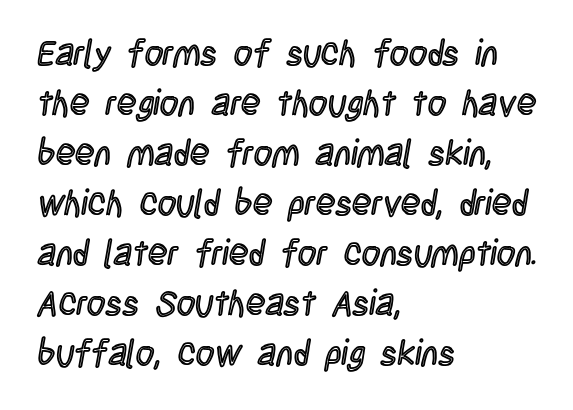
The image shows 36 px condensed type; set left-aligned, normal line spacing (1.39x), normal letter spacing, not underlined; a large x-height.
